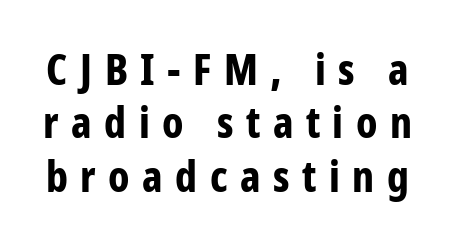
The image shows 43 px bold, condensed sans-serif type, upright; set line spacing 1.24x, unusually wide letter spacing (+0.29 em), not underlined; low stroke contrast and a medium x-height.
